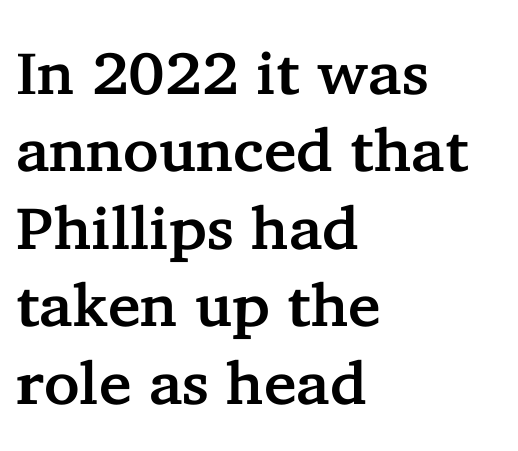
Every row of glyphs begins at an identical x-position on the left. Ordinary non-slanted type is in use. Look at the bottom of the vertical strokes: they flare into serifs here. Character widths vary here, with narrow letters taking less room than wide ones.
